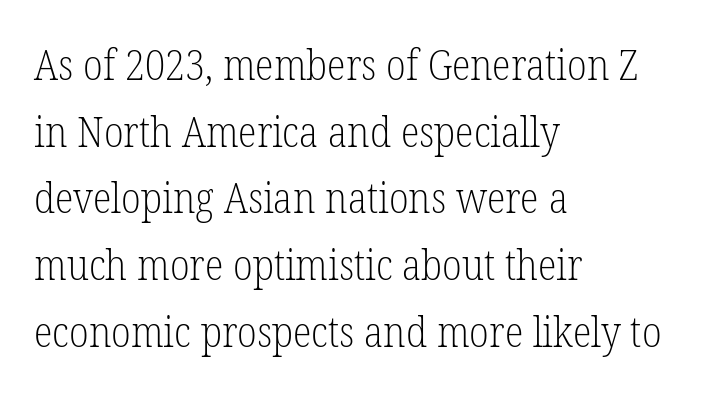
The area under the type is left untouched. The weight would be labelled regular, book, light, or lighter still. The passage shown is typed in a proportional face where columns would drift. The text block is weighted toward the left margin, trailing off unevenly rightward. A typesetter would call this zero additional tracking.
